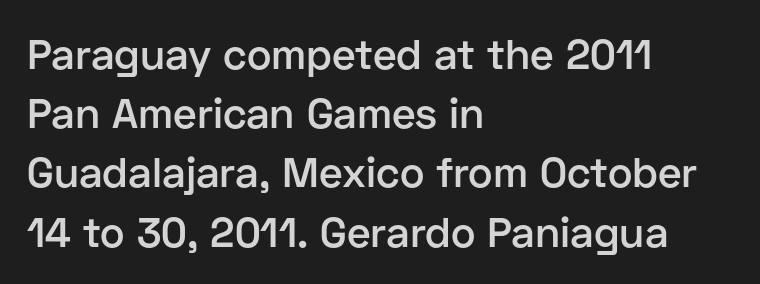
Q: Is the text bold? A: Semi-bold.
Q: Is the text italic (slanted)? A: No, it is upright.
Q: Is the typeface a serif or a sans-serif typeface? A: Sans-serif.
Q: Is the text underlined? A: No.
Q: How is the paragraph aligned? A: Left-aligned.
Q: Is the spacing between letters normal or unusually wide? A: Normal.
Q: Is the spacing between lines tight, normal or loose? A: Normal.
Q: Width (condensed, normal, or wide)? A: Normal.
Q: Stroke contrast? A: Low.
Q: x-height? A: Medium.
Q: Monospaced? A: No.
